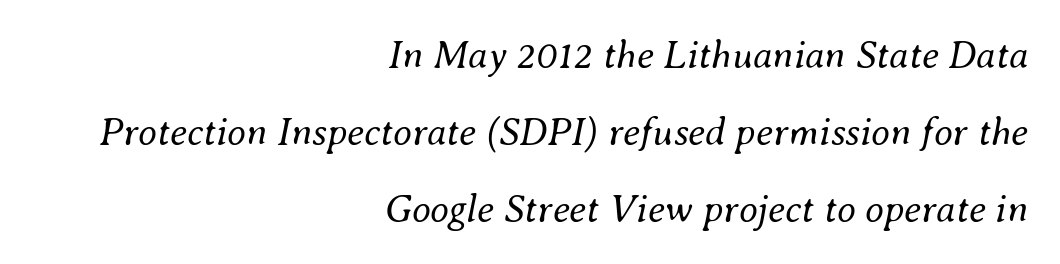
{"italic": "yes", "lean": "right", "slant_degrees": 8, "bold": "no", "weight": "regular", "width": "normal", "stroke_contrast": "medium", "x_height": "small", "monospaced": "no", "underline": "no", "align": "right", "line_spacing": "loose", "line_spacing_ratio": 1.97, "letter_spacing": "normal", "letter_spacing_em": 0.0, "glyph_px": 39}
